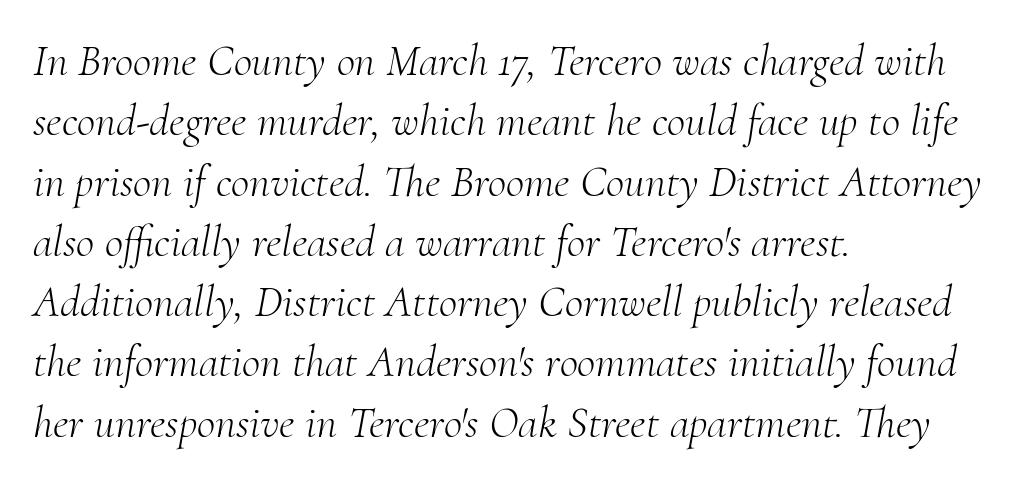
The letters carry serifs — small finishing strokes at the ends of their stems. The zone under the glyphs is completely vacant. Letters have the restrained weight of plain body copy at most. Each line starts at the same left margin while the right side varies.
